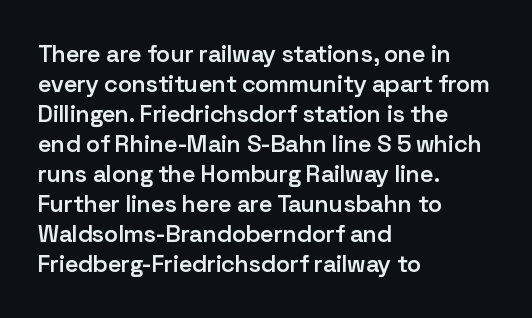
The image shows 24 px text type, upright; set left-aligned, normal line spacing (1.25x), normal letter spacing, not underlined.
